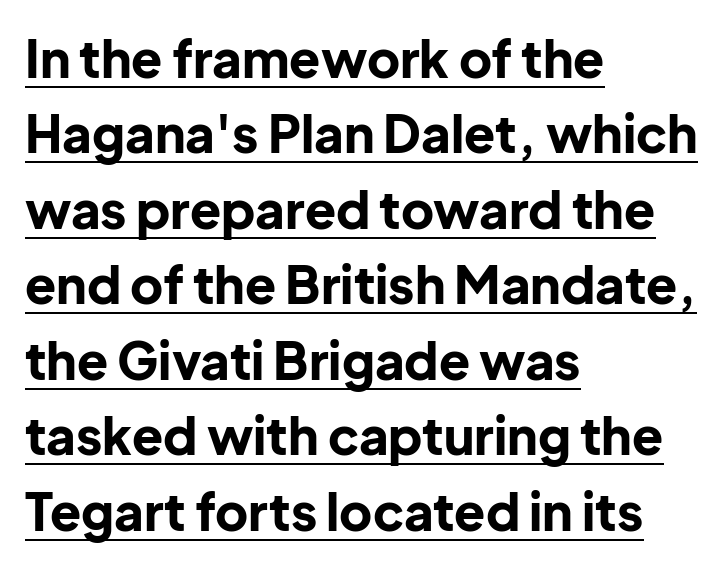
The specimen reads as upright at a glance. The lines sit at an ordinary, default distance from one another. Each line starts at the same left margin while the right side varies. Check the space under the baseline: a stroke is drawn there. Plenty of ink on the page — the face is bold. A typesetter would label this face a sans.
